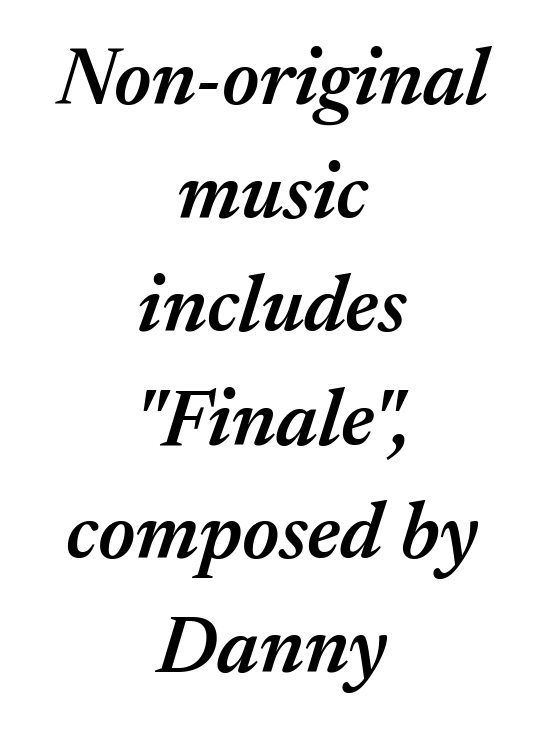
{"italic": "yes", "lean": "right", "slant_degrees": 17, "bold": "semi", "weight": "semibold", "width": "normal", "stroke_contrast": "medium", "x_height": "medium", "monospaced": "no", "underline": "no", "align": "center", "line_spacing": "normal", "line_spacing_ratio": 1.42, "letter_spacing": "normal", "letter_spacing_em": 0.0, "glyph_px": 80}
